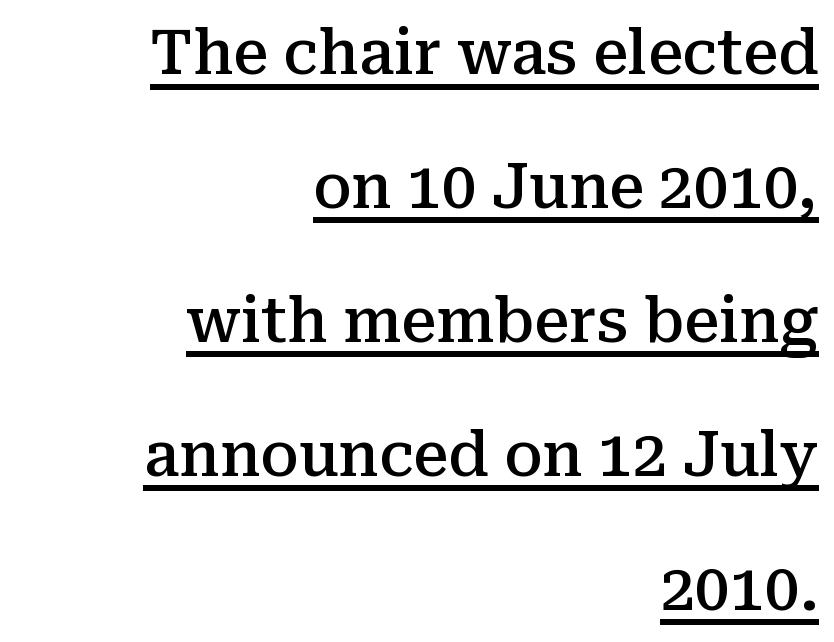
The image shows 62 px semibold serif type, upright; set right-aligned, loose line spacing (2.16x), normal letter spacing, underlined; medium stroke contrast and a medium x-height.
